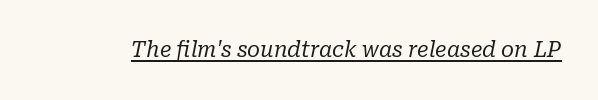
The image shows 21 px text type, italic (leaning right); set normal letter spacing, underlined.
